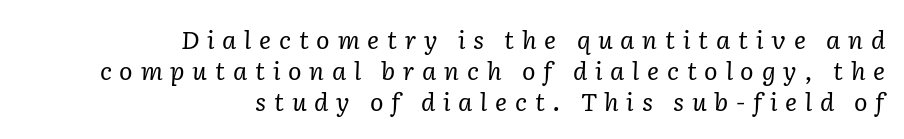
{"italic": "yes", "lean": "right", "slant_degrees": 2, "bold": "no", "underline": "no", "align": "right", "line_spacing": "normal", "line_spacing_ratio": 1.25, "letter_spacing": "wide", "letter_spacing_em": 0.31, "glyph_px": 25}
